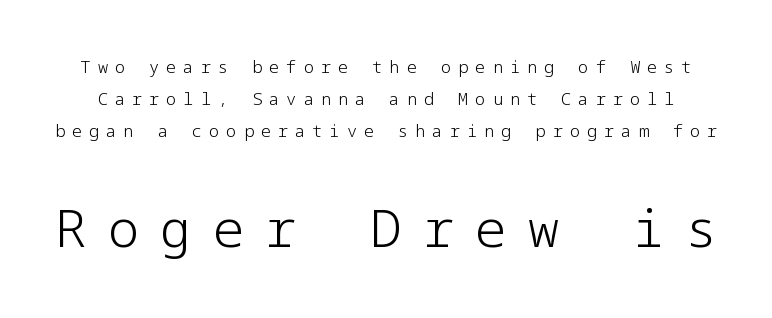
This rendering features lettering with no underline. I'd call this a sans setting — the letters go barefoot. Look at the glyph heights: the lower group is clearly the bigger setting. Weight: regular or lighter.
